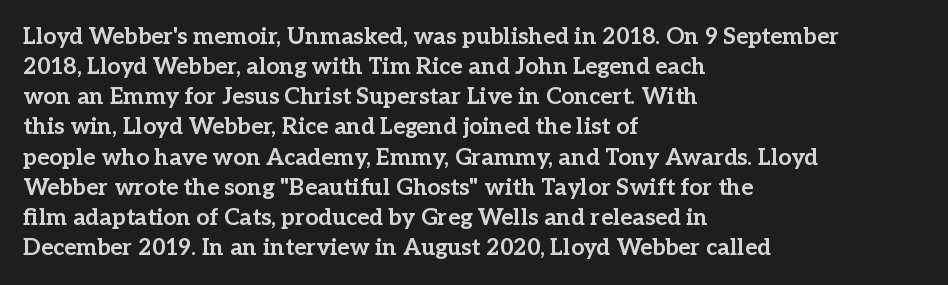
Does extra space separate the letters? No, they use regular spacing. The passage is arranged the way most books set body copy — flush left. Successive baselines arrive at the customary interval. Posture: upright roman. Is the type bold? Yes — the strokes are clearly thick and heavy.
